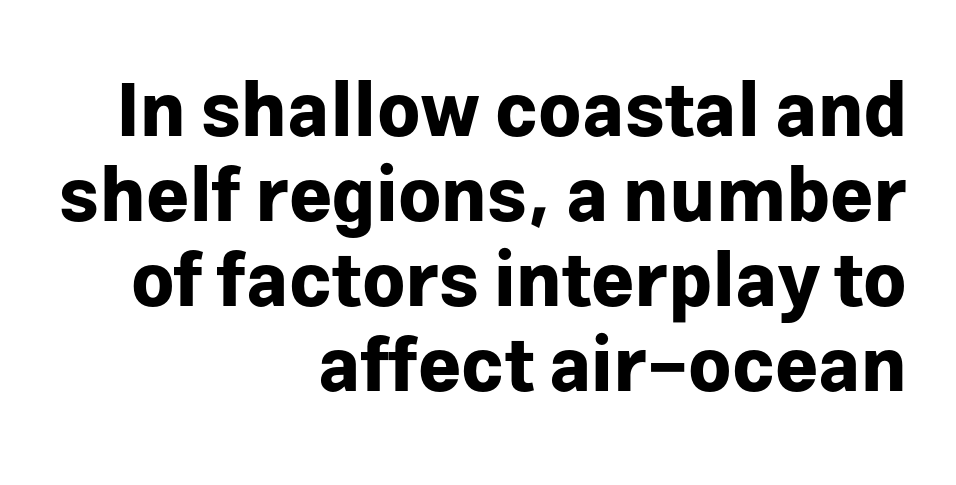
{"serif": "no", "italic": "no", "bold": "yes", "weight": "bold", "width": "normal", "stroke_contrast": "low", "x_height": "medium", "monospaced": "no", "underline": "no", "align": "right", "line_spacing": "tight", "line_spacing_ratio": 1.15, "letter_spacing": "normal", "letter_spacing_em": 0.0, "glyph_px": 74}
